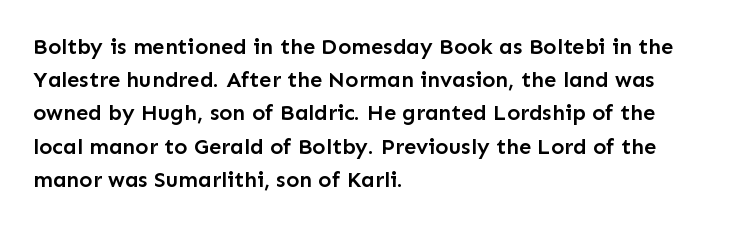
Q: Is the text bold? A: Semi-bold.
Q: Is the text italic (slanted)? A: No, it is upright.
Q: Is the text underlined? A: No.
Q: How is the paragraph aligned? A: Left-aligned.
Q: Is the spacing between letters normal or unusually wide? A: Normal.
Q: Is the spacing between lines tight, normal or loose? A: Normal.
